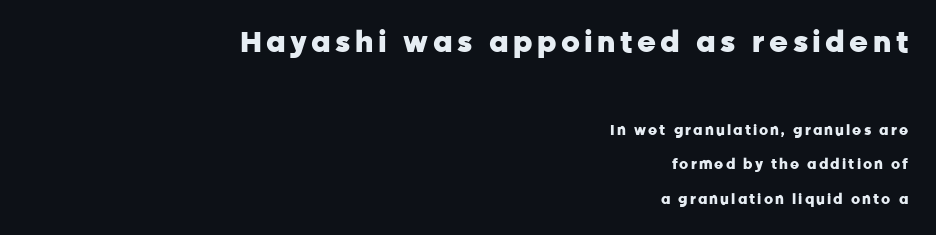
Proportional: the letters do not fall into vertical columns. Does the bottom block carry the larger type? No, the top block does. The passage shown stacks its lines with a broad gap. The string is rendered with underlining switched off. Notice how thick the strokes are: this is what a full bold looks like. Visually the block forms a straight wall on the right and a jagged coastline on the left.
